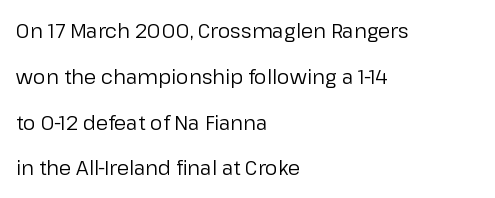
Q: Is the text bold? A: No.
Q: Is the text italic (slanted)? A: No, it is upright.
Q: Is the text underlined? A: No.
Q: How is the paragraph aligned? A: Left-aligned.
Q: Is the spacing between letters normal or unusually wide? A: Normal.
Q: Is the spacing between lines tight, normal or loose? A: Loose.
